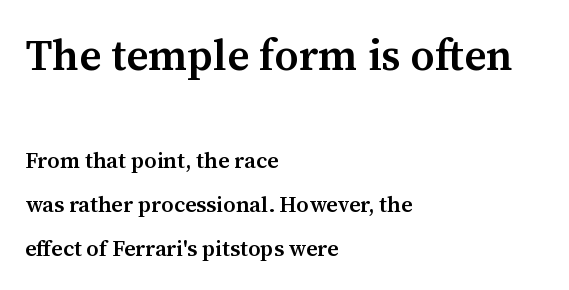
The letters advance in unequal steps, a hallmark of proportional type. Heft: intermediate — a semibold. Yep, those are serifs on the letters. The lettering holds an erect, upright posture throughout. Lines of text with bare space underneath. The more generous point size was reserved for the upper chunk.
